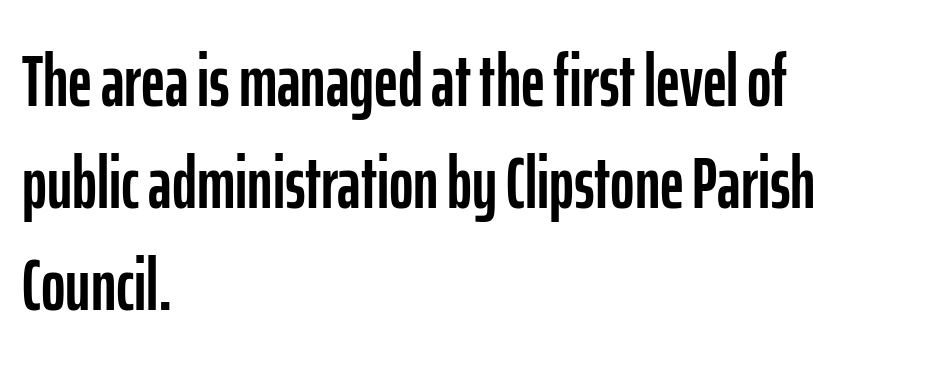
{"serif": "no", "italic": "no", "width": "condensed", "stroke_contrast": "low", "x_height": "medium", "monospaced": "no", "underline": "no", "align": "left", "line_spacing": "normal", "line_spacing_ratio": 1.38, "letter_spacing": "normal", "letter_spacing_em": 0.0, "glyph_px": 74}
